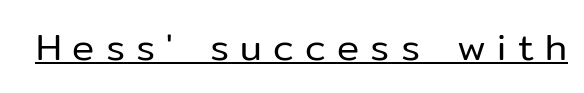
Q: Is the text bold? A: No.
Q: Is the text italic (slanted)? A: No, it is upright.
Q: Is the typeface a serif or a sans-serif typeface? A: Sans-serif.
Q: Is the text underlined? A: Yes.
Q: Is the spacing between letters normal or unusually wide? A: Unusually wide.
Q: Width (condensed, normal, or wide)? A: Normal.
Q: Stroke contrast? A: Low.
Q: x-height? A: Medium.
Q: Monospaced? A: No.
